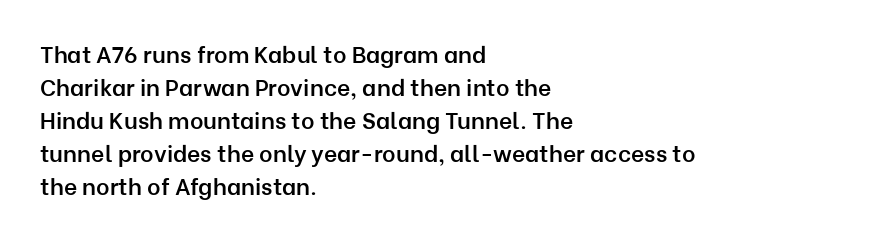
The space beneath each line is pristine and unruled. This rendering leaves character spacing at its baseline value. Designer's note — italics off, roman on. Leftover space on each line is placed entirely after the last word.
